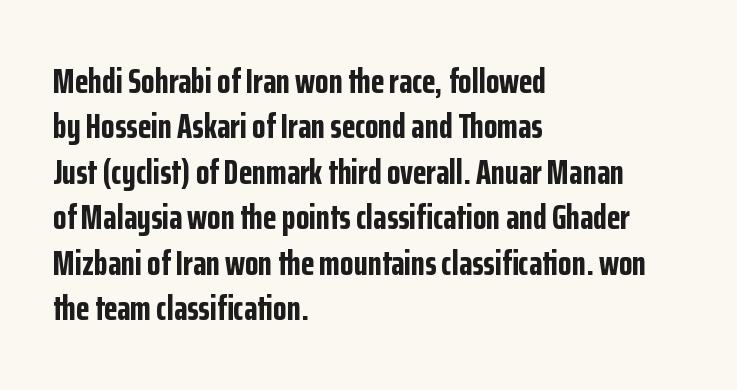
Q: Is the text bold? A: Yes.
Q: Is the text italic (slanted)? A: No, it is upright.
Q: Is the typeface a serif or a sans-serif typeface? A: Sans-serif.
Q: Is the text underlined? A: No.
Q: How is the paragraph aligned? A: Left-aligned.
Q: Is the spacing between letters normal or unusually wide? A: Normal.
Q: Is the spacing between lines tight, normal or loose? A: Normal.
Q: Width (condensed, normal, or wide)? A: Condensed.
Q: Stroke contrast? A: Low.
Q: x-height? A: Medium.
Q: Monospaced? A: No.
